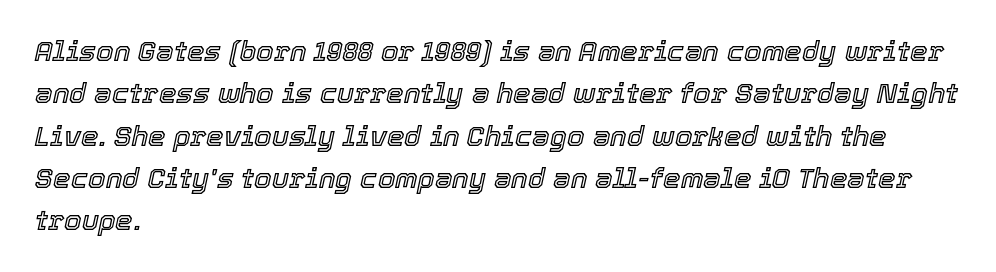
{"italic": "yes", "lean": "right", "slant_degrees": 12, "width": "normal", "x_height": "medium", "monospaced": "no", "underline": "no", "align": "left", "line_spacing": "normal", "line_spacing_ratio": 1.51, "letter_spacing": "normal", "letter_spacing_em": 0.0, "glyph_px": 28}
